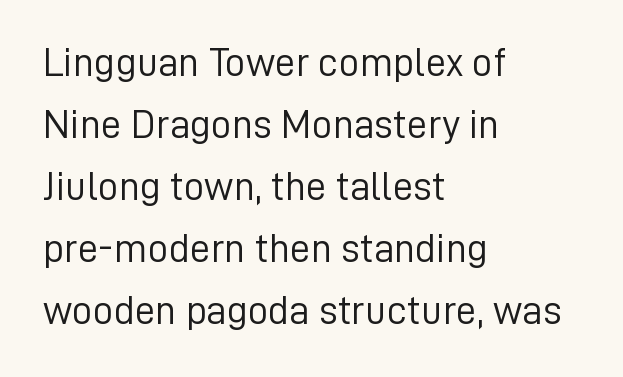
This sample has the flowing, uneven cadence of proportional lettering. Any mark beneath the type? The region is blank. Reading down the column, the eye jumps a familiar distance to each next line. Reading down the block, your eye returns to a fixed left position each line. Heft: none added — not bold. The specimen reads as upright at a glance.
